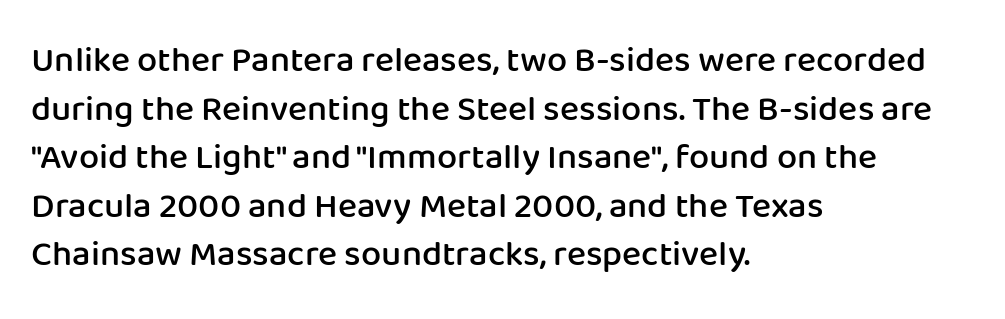
Letters rest on an invisible, unmarked baseline. No italicization has been applied; the sample stays upright. This rendering uses left alignment, leaving the right contour irregular. These lines carry some extra weight — a demibold, not a full bold.
